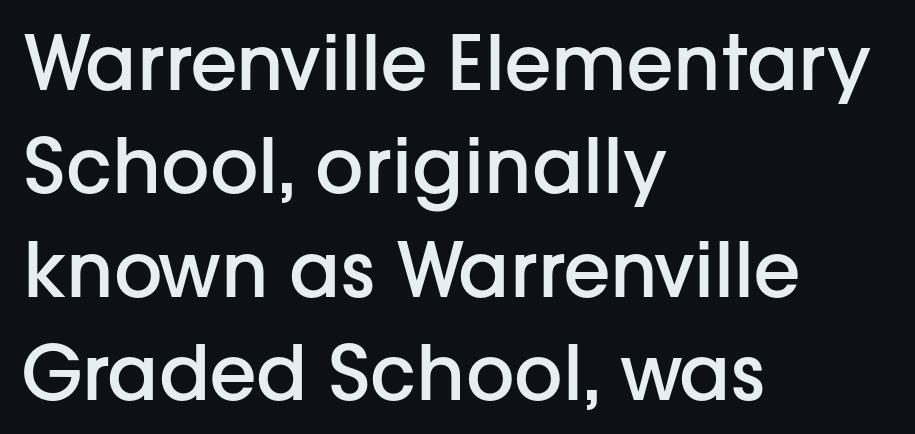
I'd call this a sans setting — the letters go barefoot. What stands out about the letter spacing? Nothing — it is the standard amount. Do the characters align in a grid? No, the font is proportional. This rendering uses left alignment, leaving the right contour irregular. This block has exactly the height ordinary leading produces. Its strokes are somewhat broadened, the hallmark of semibold type.
